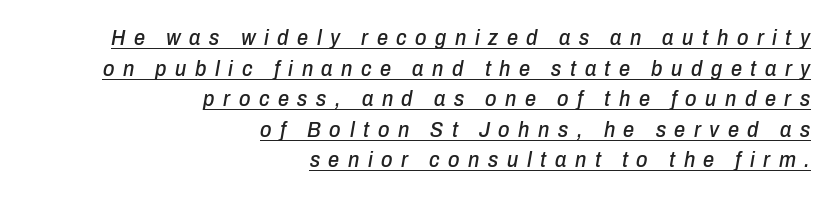
Normally led — the rows are evenly, conventionally spaced. Each word looks stretched out because of the extra space between its letters. Casual observation: everything's shoved over to the right. The passage shown leans; its letterforms are oblique. Is there an underline? Yes — a line sits under the letters.
